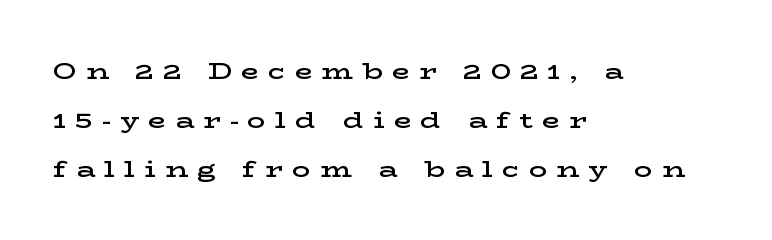
The strokes are fattened partway — semibold, not bold. This block would shrink considerably if given ordinary leading; it's expanded now. The lines in this sample share a left origin and differ only in where they stop. It's the straight-up-and-down kind of type. Rule under the text: the space is simply empty.
